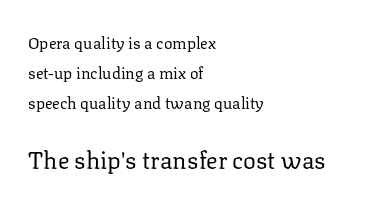
Top chunk: small. Bottom chunk: large. The weight would be labelled regular, book, light, or lighter still. Does the copy run flush right? No — it runs flush left. Default kerning and tracking; the words read as compact shapes. The letters stand straight up with perfectly vertical stems.
